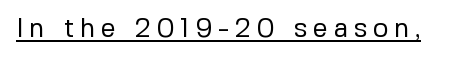
The image shows 27 px text type, upright; set unusually wide letter spacing (+0.2 em), underlined.
